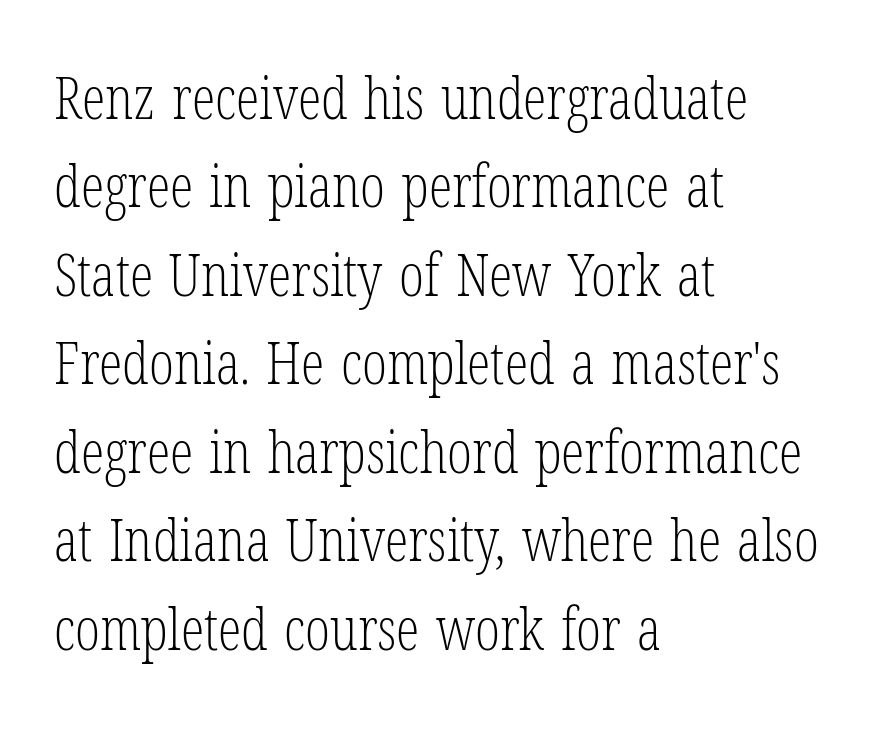
The lines in this sample share a left origin and differ only in where they stop. The letters stand upright; this is a roman face. What's the leading like? Ordinary, nothing unusual. The tracking reads as untouched default to a designer's eye. The rendering shows small feet on the letterforms — a serif design. This sample has the flowing, uneven cadence of proportional lettering.
